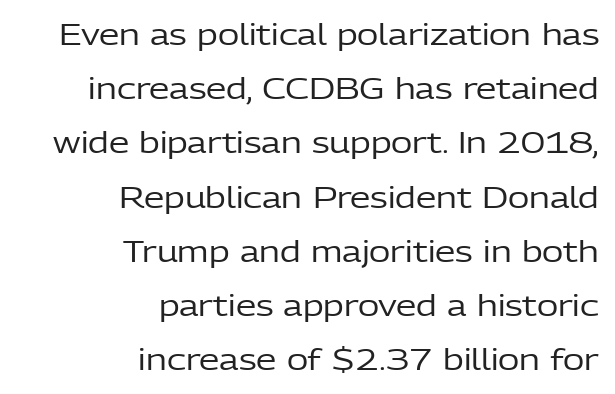
The image shows 29 px regular-weight sans-serif type, upright; set right-aligned, line spacing 1.87x, normal letter spacing, not underlined; low stroke contrast and a medium x-height.
